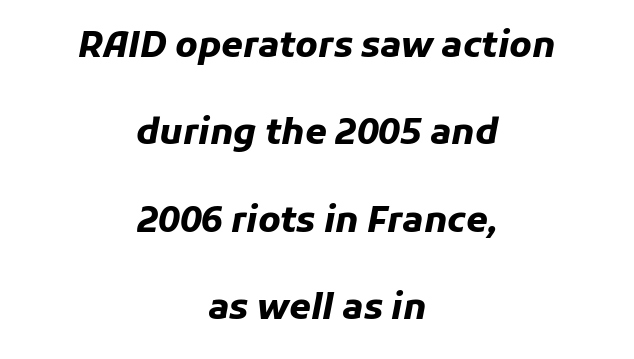
Every letter is thick-stroked: bold, no question. The passage shown has conventional tracking throughout. The vertical gap from one line to the next is large. The words here are not underlined. Every character sits at an angle, as italics do. Every row of glyphs is offset so its center matches the block's center.
